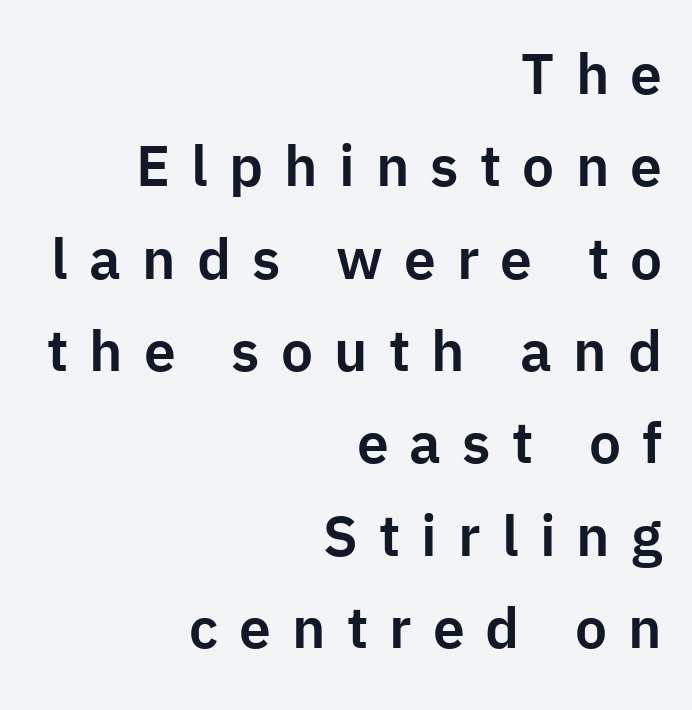
{"serif": "no", "italic": "no", "width": "normal", "stroke_contrast": "low", "x_height": "medium", "monospaced": "no", "underline": "no", "align": "right", "line_spacing": "normal", "line_spacing_ratio": 1.62, "letter_spacing": "wide", "letter_spacing_em": 0.37, "glyph_px": 57}
